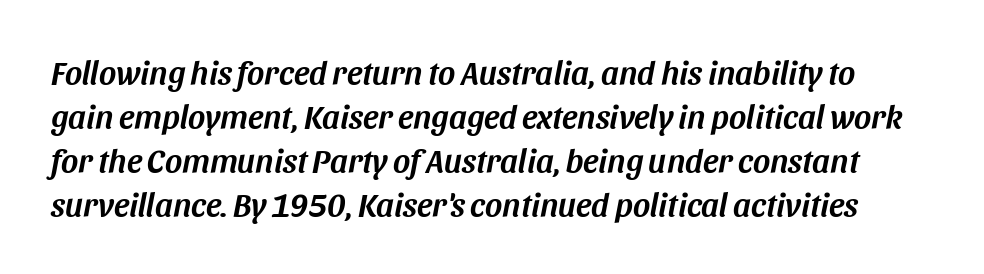
The image shows 33 px text type, italic (leaning right); set normal line spacing (1.33x), normal letter spacing, not underlined; medium stroke contrast and a large x-height.
